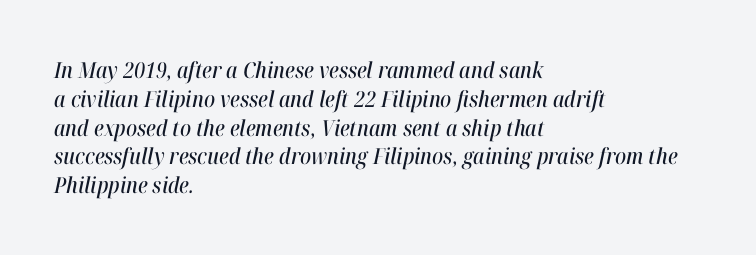
Q: Is the text italic (slanted)? A: Yes, it leans right by about 12 degrees.
Q: Is the text underlined? A: No.
Q: How is the paragraph aligned? A: Left-aligned.
Q: Is the spacing between letters normal or unusually wide? A: Normal.
Q: Is the spacing between lines tight, normal or loose? A: Normal.
